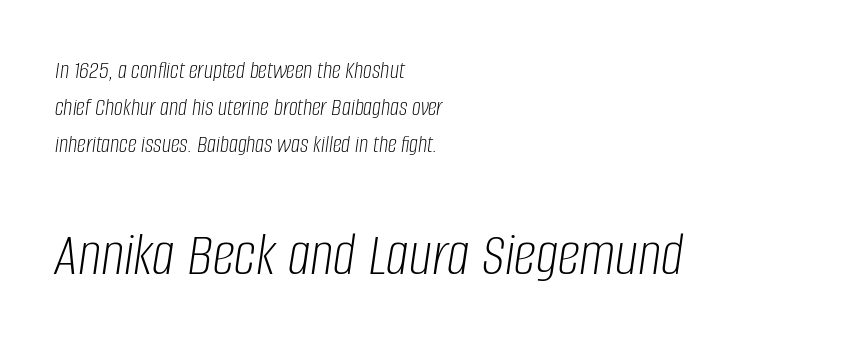
Q: Is the text bold? A: No.
Q: Is the text italic (slanted)? A: Yes, it leans right by about 8 degrees.
Q: Is the text underlined? A: No.
Q: How is the paragraph aligned? A: Left-aligned.
Q: Is the spacing between letters normal or unusually wide? A: Normal.
Q: Is the spacing between lines tight, normal or loose? A: Normal.
Q: Which block of text is set in a larger size, the first (top) or the second (bottom)? A: The second (bottom) one.
Q: Width (condensed, normal, or wide)? A: Condensed.
Q: Stroke contrast? A: Low.
Q: x-height? A: Large.
Q: Monospaced? A: No.
